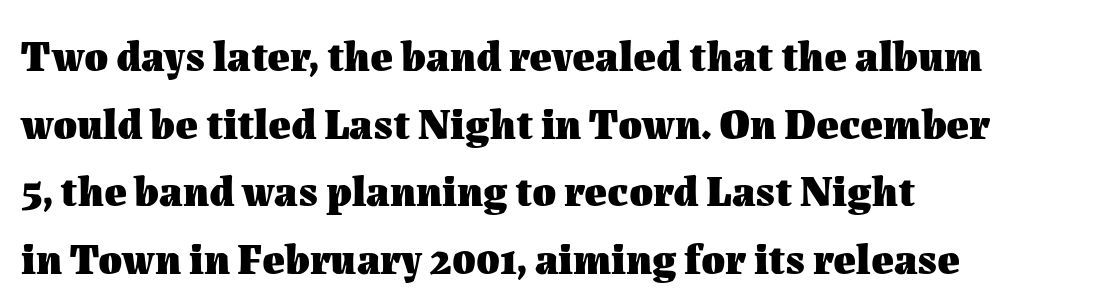
{"italic": "no", "bold": "yes", "weight": "heavy", "width": "normal", "stroke_contrast": "medium", "x_height": "medium", "monospaced": "no", "underline": "no", "align": "left", "line_spacing": "normal", "line_spacing_ratio": 1.57, "letter_spacing": "normal", "letter_spacing_em": 0.0, "glyph_px": 43}
